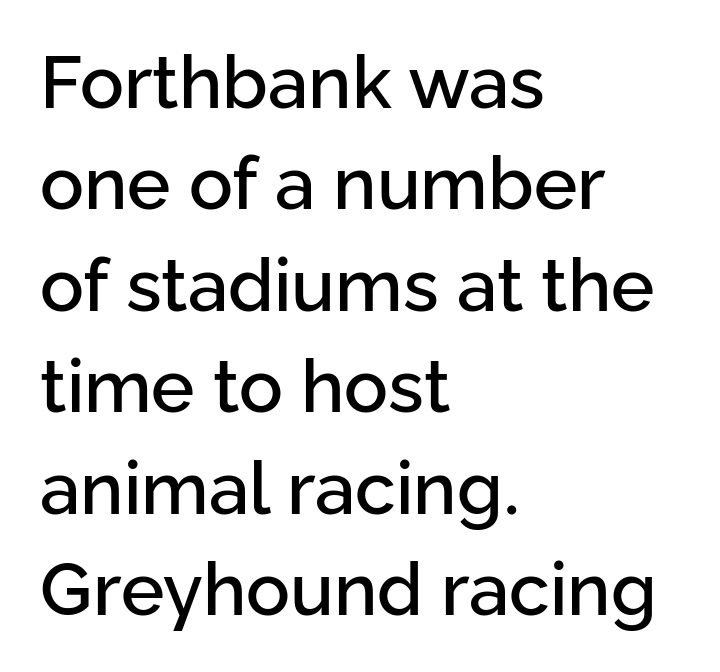
The image shows 73 px sans-serif type, upright; set left-aligned, normal line spacing (1.39x), normal letter spacing, not underlined; low stroke contrast and a medium x-height.
